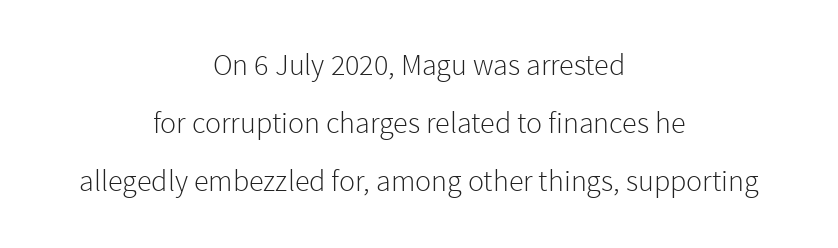
Q: Is the text bold? A: No.
Q: Is the text italic (slanted)? A: No, it is upright.
Q: Is the typeface a serif or a sans-serif typeface? A: Sans-serif.
Q: Is the text underlined? A: No.
Q: How is the paragraph aligned? A: Centered.
Q: Is the spacing between letters normal or unusually wide? A: Normal.
Q: Is the spacing between lines tight, normal or loose? A: Loose.
Q: Width (condensed, normal, or wide)? A: Normal.
Q: Stroke contrast? A: Low.
Q: x-height? A: Medium.
Q: Monospaced? A: No.
